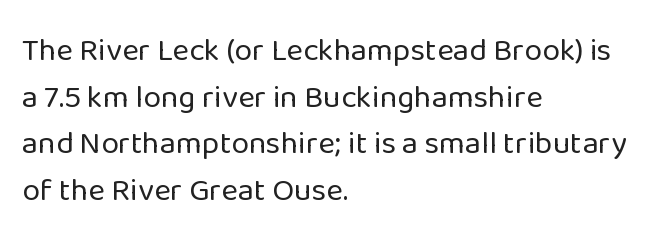
{"serif": "no", "italic": "no", "bold": "no", "weight": "regular", "width": "normal", "stroke_contrast": "low", "x_height": "medium", "monospaced": "no", "underline": "no", "align": "left", "line_spacing": "normal", "line_spacing_ratio": 1.46, "letter_spacing": "normal", "letter_spacing_em": 0.0, "glyph_px": 32}
